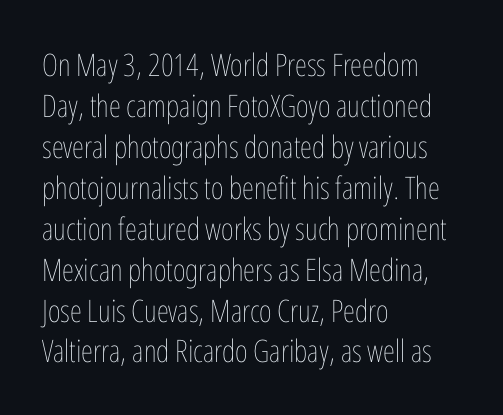
Stroke thickness stays within the range of a standard reading face or lighter. This rendering uses left alignment, leaving the right contour irregular. Bare-footed words on every line. Note the varied advance widths — an 'i' is clearly narrower than an 'm'.
